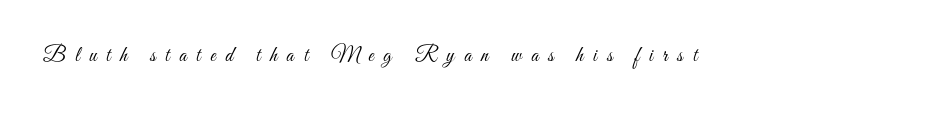
Each row of text sits above clean, open space. Characters follow at a spacing far wider than the type designer built in. The letters look calm and open, with moderate or lighter stems.
